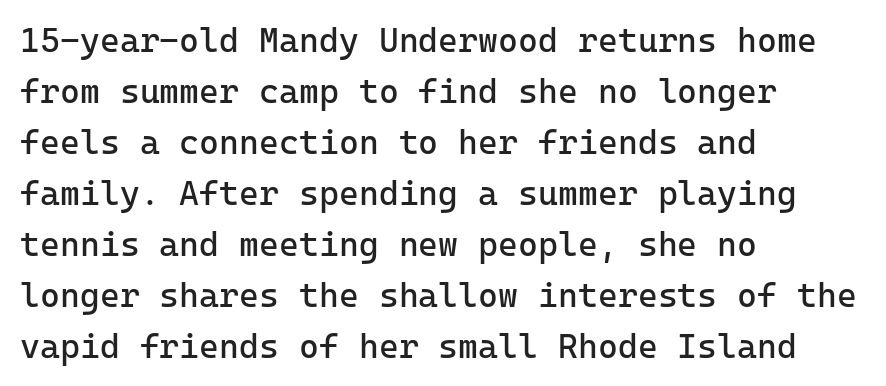
The image shows 34 px regular-weight sans-serif type, upright; set left-aligned, normal line spacing (1.5x), normal letter spacing, not underlined; low stroke contrast and a medium x-height.
